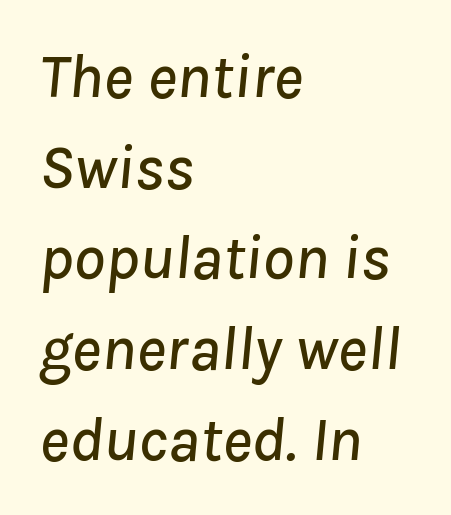
Typeset ragged right — the left edge is the straight one. Tracking here is standard; glyphs follow each other at the usual distance. Is this a fixed-width face? No — the glyphs have proportional, varying widths. Looking at the ascenders, they clearly lean.
